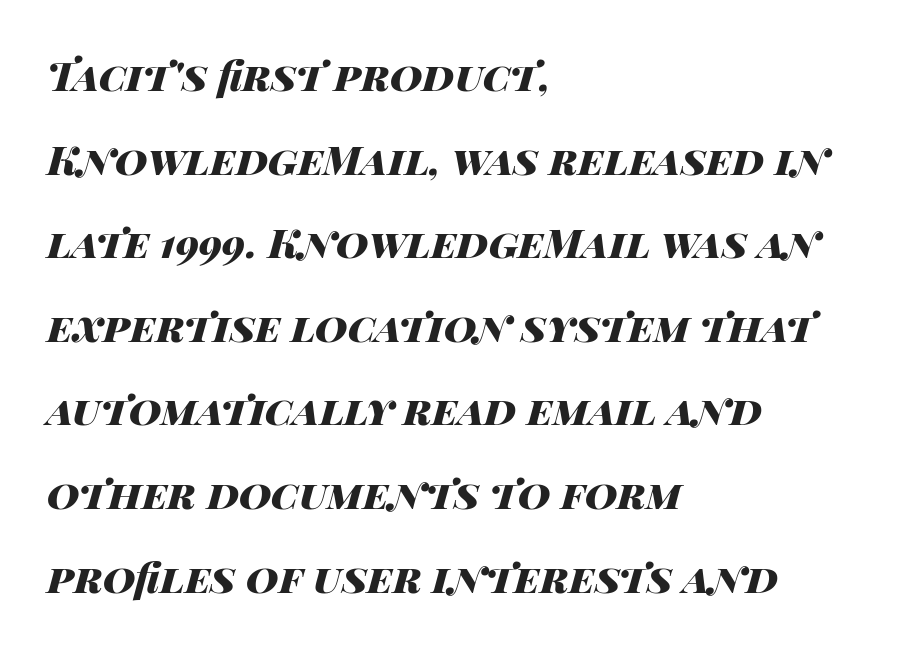
Q: Is the text bold? A: Yes.
Q: Is the text italic (slanted)? A: Yes, it leans right by about 14 degrees.
Q: Is the text underlined? A: No.
Q: How is the paragraph aligned? A: Left-aligned.
Q: Is the spacing between letters normal or unusually wide? A: Normal.
Q: Is the spacing between lines tight, normal or loose? A: Loose.
Q: Width (condensed, normal, or wide)? A: Wide.
Q: Stroke contrast? A: High.
Q: x-height? A: Large.
Q: Monospaced? A: No.
